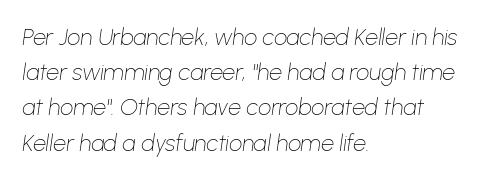
{"italic": "yes", "lean": "right", "slant_degrees": 8, "bold": "no", "underline": "no", "align": "left", "line_spacing": "normal", "line_spacing_ratio": 1.53, "letter_spacing": "normal", "letter_spacing_em": 0.0, "glyph_px": 23}
